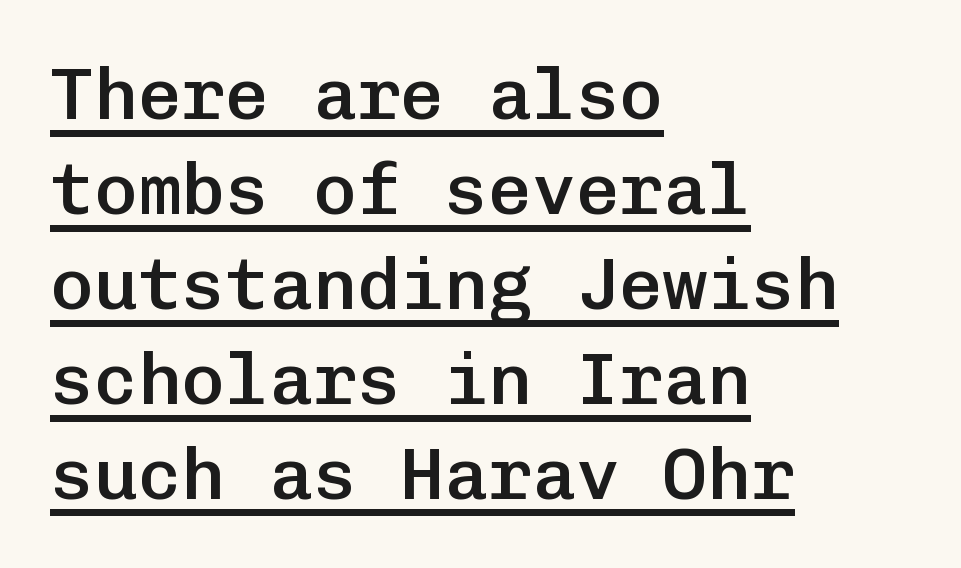
Compared with an ordinary text face, these strokes are moderately heavier — a semibold. A typographer would call this underscored text. The letters march in equal steps, a hallmark of fixed-pitch type. Between one letter and the next there's only the usual sliver of space.
